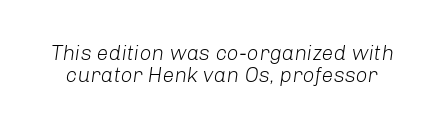
Is this a heavy cut? Hardly; it is regular or lighter. There is no visible air inserted between adjacent glyphs. Very little white space separates one row of letters from the next. The glyphs look as if they've been sheared to an angle. Words float on clear page, feet unadorned.
